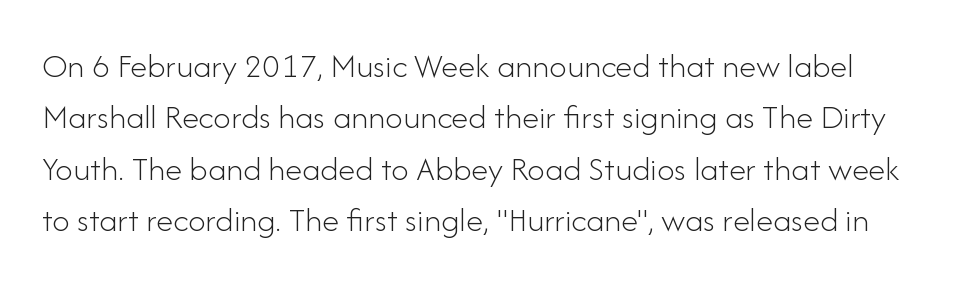
The image shows 35 px light sans-serif type, upright; set normal line spacing (1.47x), normal letter spacing, not underlined; low stroke contrast and a small x-height.
